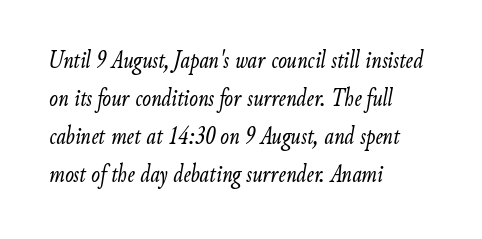
Q: Is the text bold? A: No.
Q: Is the text italic (slanted)? A: Yes, it leans right by about 9 degrees.
Q: Is the text underlined? A: No.
Q: How is the paragraph aligned? A: Left-aligned.
Q: Is the spacing between letters normal or unusually wide? A: Normal.
Q: Is the spacing between lines tight, normal or loose? A: Normal.
